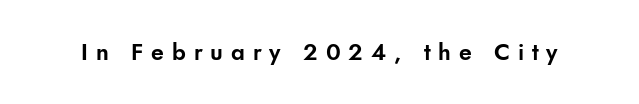
Q: Is the text italic (slanted)? A: No, it is upright.
Q: Is the text underlined? A: No.
Q: Is the spacing between letters normal or unusually wide? A: Unusually wide.
